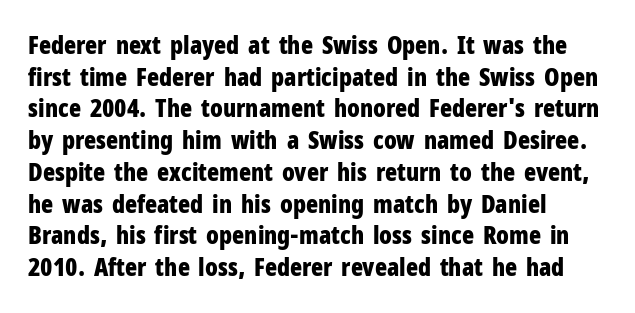
The image shows 25 px bold type, upright; set left-aligned, normal line spacing (1.27x), normal letter spacing, not underlined.
